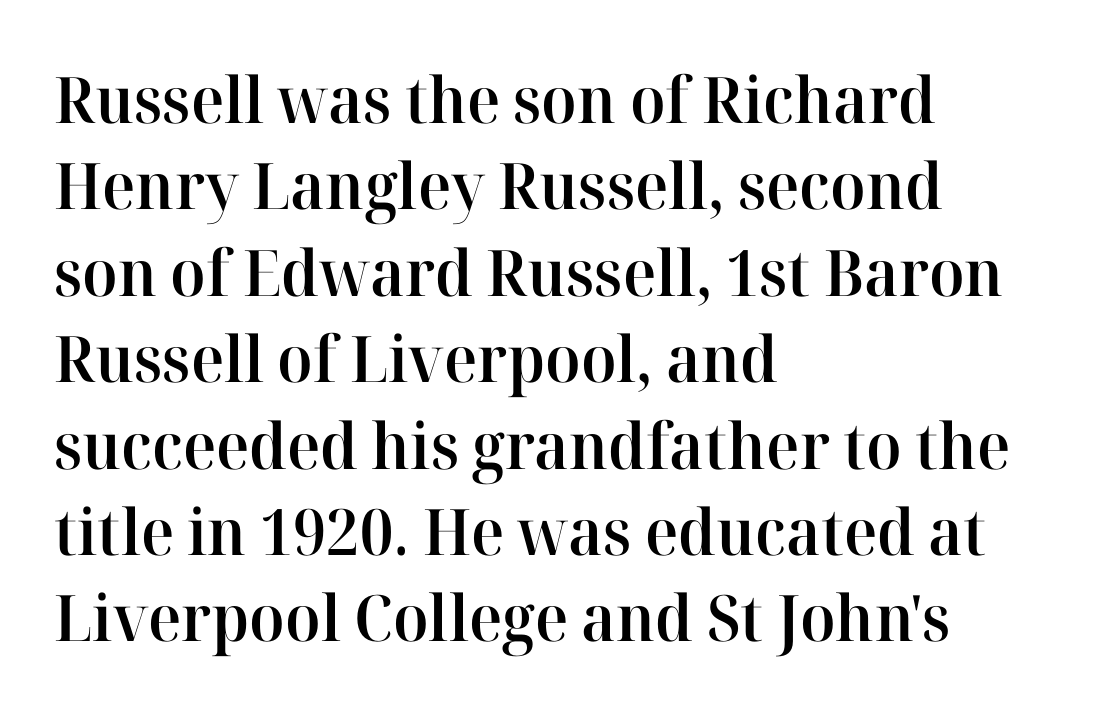
Q: Is the text bold? A: Semi-bold.
Q: Is the text italic (slanted)? A: No, it is upright.
Q: Is the typeface a serif or a sans-serif typeface? A: Serif.
Q: Is the text underlined? A: No.
Q: How is the paragraph aligned? A: Left-aligned.
Q: Is the spacing between letters normal or unusually wide? A: Normal.
Q: Is the spacing between lines tight, normal or loose? A: Normal.
Q: Width (condensed, normal, or wide)? A: Normal.
Q: Stroke contrast? A: High.
Q: x-height? A: Medium.
Q: Monospaced? A: No.
